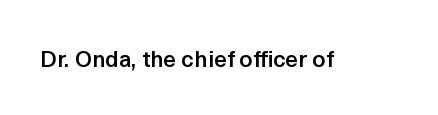
The image shows 23 px text type, upright; set normal letter spacing, not underlined.
